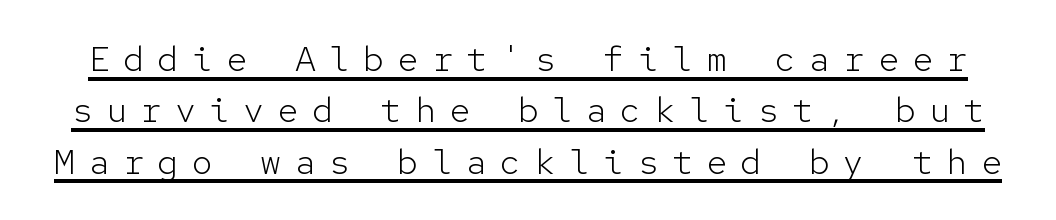
Q: Is the text bold? A: No.
Q: Is the text italic (slanted)? A: No, it is upright.
Q: Is the typeface a serif or a sans-serif typeface? A: Sans-serif.
Q: Is the text underlined? A: Yes.
Q: Is the spacing between letters normal or unusually wide? A: Unusually wide.
Q: Is the spacing between lines tight, normal or loose? A: Normal.
Q: Width (condensed, normal, or wide)? A: Normal.
Q: Stroke contrast? A: Low.
Q: x-height? A: Medium.
Q: Monospaced? A: Yes.
